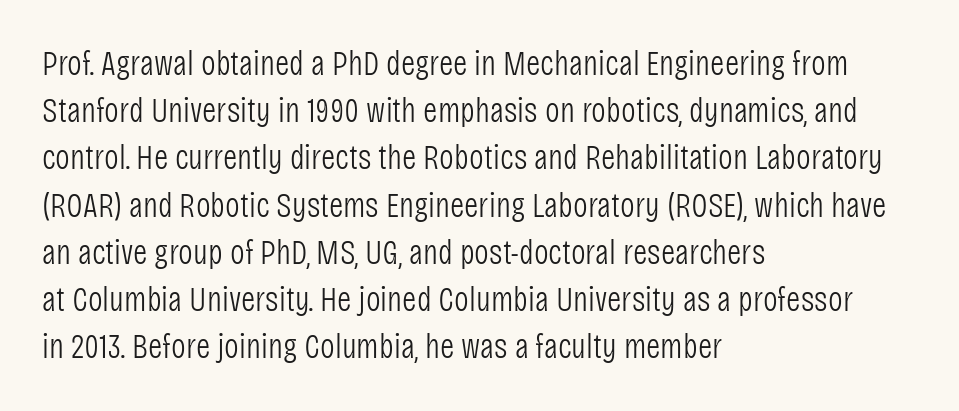
{"serif": "no", "italic": "no", "bold": "no", "weight": "light", "width": "condensed", "stroke_contrast": "low", "x_height": "large", "monospaced": "no", "underline": "no", "align": "left", "line_spacing": "normal", "line_spacing_ratio": 1.35, "letter_spacing": "normal", "letter_spacing_em": 0.0, "glyph_px": 35}
